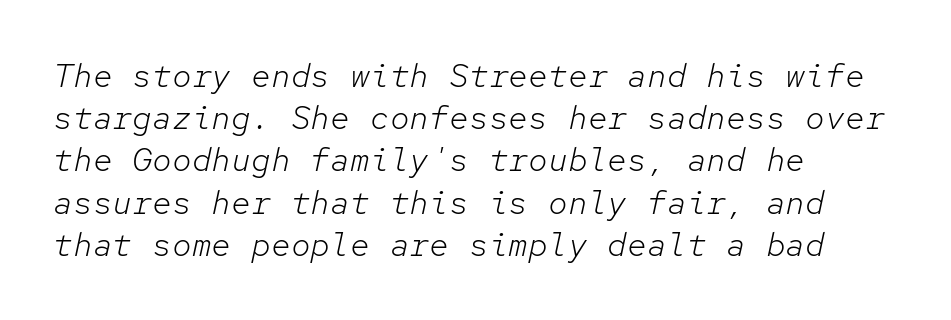
A light-to-regular cut is what we see here. Only glyphs here, with clear space below each row. Each new line begins a customary step beneath the previous one. Horizontal alignment here is leftward, the default for most running prose. Each letter, wide or thin by design, is forced into the same width here. Rendered with sloped, italic letterforms.
